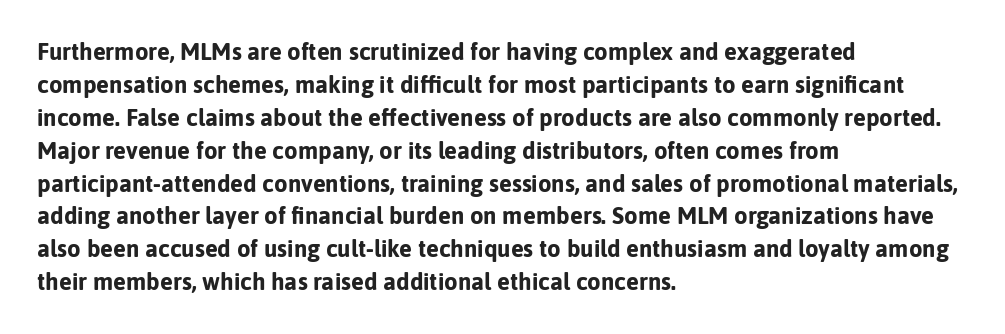
{"italic": "no", "bold": "yes", "underline": "no", "align": "left", "line_spacing": "normal", "line_spacing_ratio": 1.37, "letter_spacing": "normal", "letter_spacing_em": 0.0, "glyph_px": 24}
